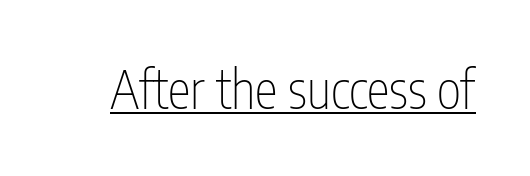
The image shows 52 px thin, condensed sans-serif type, upright; set normal letter spacing, underlined; low stroke contrast and a medium x-height.
